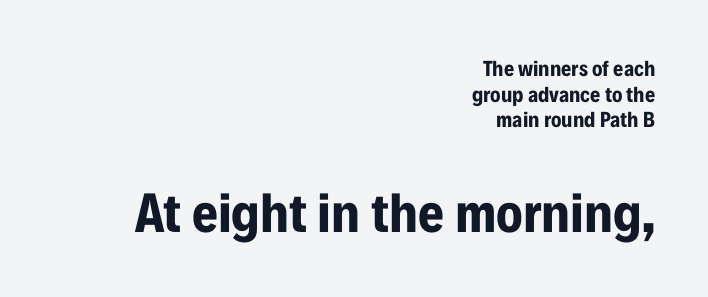
Heavy, bold letterforms. A typesetter would call this proportional, since set widths differ per character. The tracking reads as untouched default to a designer's eye. Rendered with straight, roman letterforms. Block two is the big one; block one sits smaller above it. Descender tails drop into unmarked territory.
